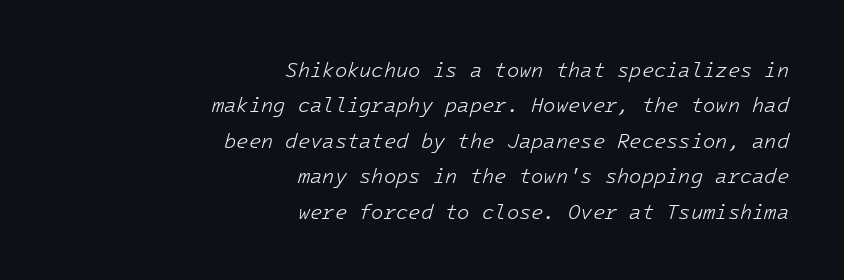
{"italic": "yes", "lean": "right", "slant_degrees": 16, "bold": "no", "underline": "no", "align": "right", "line_spacing_ratio": 1.77, "letter_spacing": "normal", "letter_spacing_em": 0.0, "glyph_px": 20}
